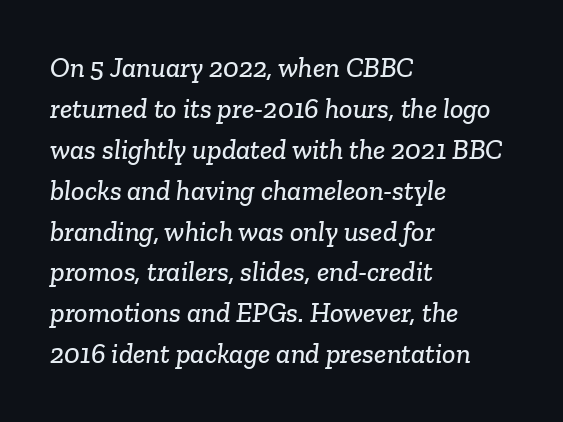
The image shows 28 px serif type; set left-aligned, normal line spacing (1.46x), normal letter spacing, not underlined; low stroke contrast and a medium x-height.
